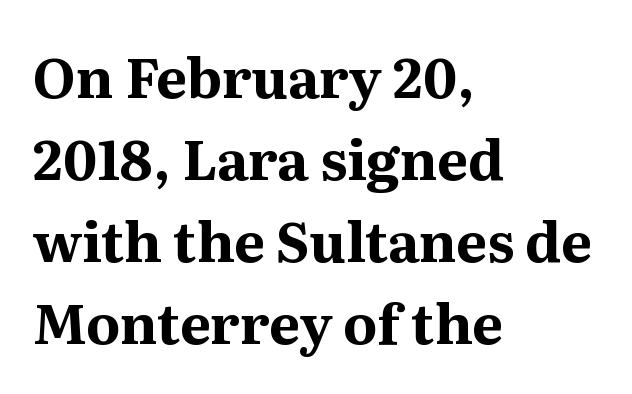
The image shows 55 px bold serif type, upright; set left-aligned, normal line spacing (1.49x), normal letter spacing, not underlined; medium stroke contrast and a medium x-height.
